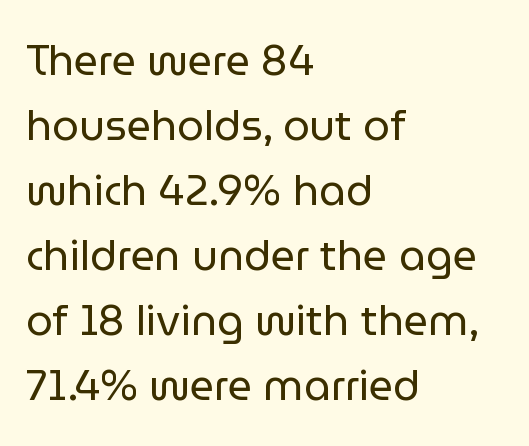
Q: Is the text bold? A: No.
Q: Is the text italic (slanted)? A: No, it is upright.
Q: Is the typeface a serif or a sans-serif typeface? A: Sans-serif.
Q: Is the text underlined? A: No.
Q: How is the paragraph aligned? A: Left-aligned.
Q: Is the spacing between letters normal or unusually wide? A: Normal.
Q: Is the spacing between lines tight, normal or loose? A: Normal.
Q: Width (condensed, normal, or wide)? A: Normal.
Q: Stroke contrast? A: Low.
Q: x-height? A: Medium.
Q: Monospaced? A: No.
